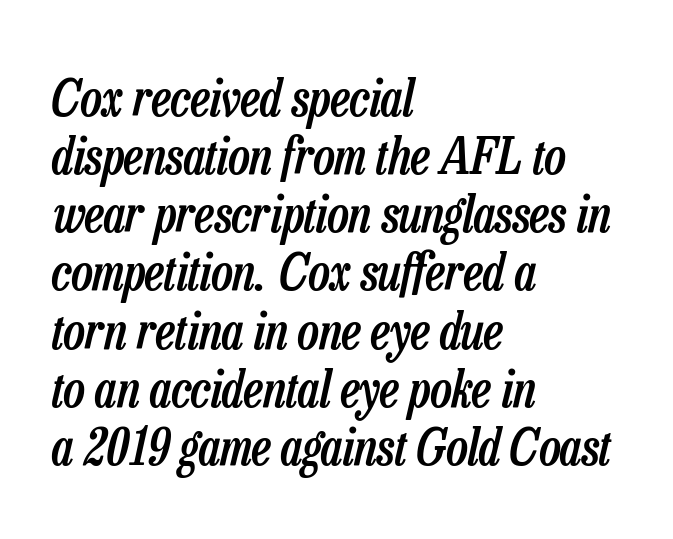
The image shows 51 px semibold, condensed type, italic (leaning right); set left-aligned, tight line spacing (1.14x), normal letter spacing, not underlined; low stroke contrast and a medium x-height.
